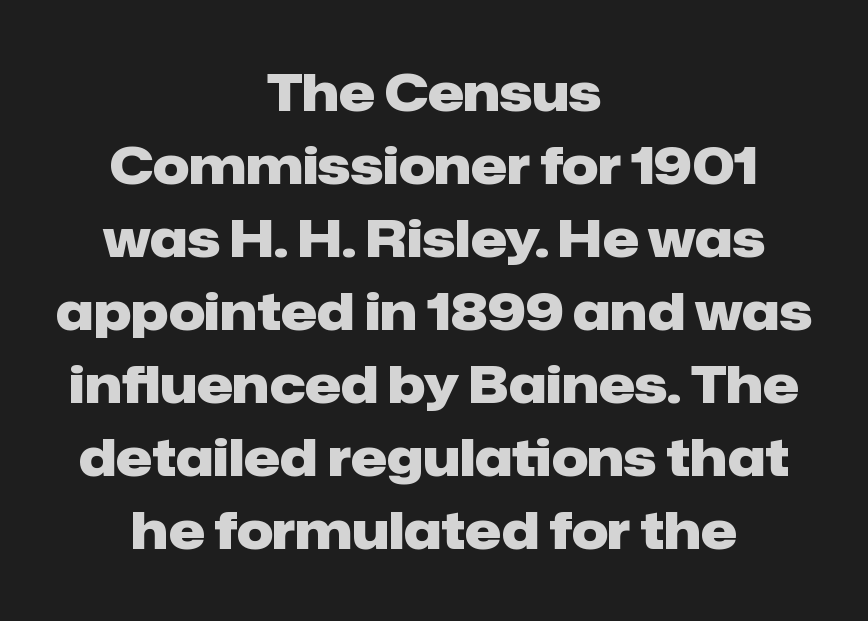
Q: Is the text bold? A: Yes.
Q: Is the text italic (slanted)? A: No, it is upright.
Q: Is the typeface a serif or a sans-serif typeface? A: Sans-serif.
Q: Is the text underlined? A: No.
Q: How is the paragraph aligned? A: Centered.
Q: Is the spacing between letters normal or unusually wide? A: Normal.
Q: Is the spacing between lines tight, normal or loose? A: Normal.
Q: Width (condensed, normal, or wide)? A: Normal.
Q: Stroke contrast? A: Low.
Q: x-height? A: Medium.
Q: Monospaced? A: No.
